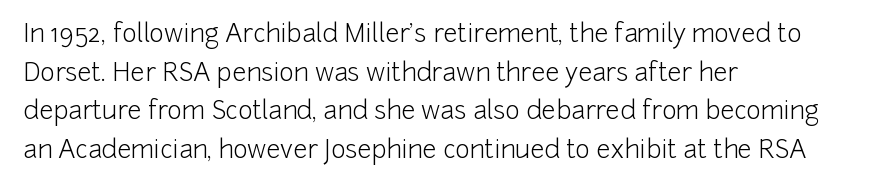
Notice how descenders clear the ascenders below comfortably — that's standard leading. Posture: vertical. Letter spacing: default. This rendering uses left alignment, leaving the right contour irregular.
